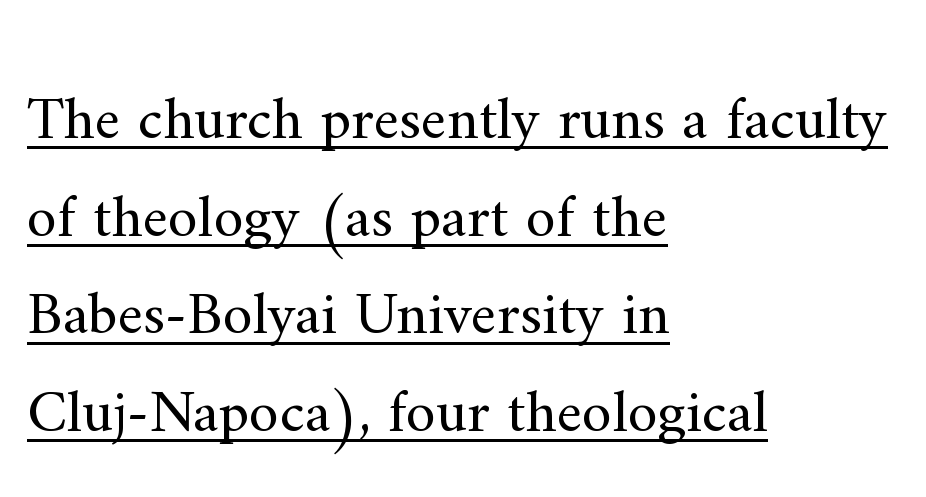
The image shows 61 px regular-weight serif type, upright; set left-aligned, normal line spacing (1.6x), normal letter spacing, underlined; medium stroke contrast and a small x-height.
